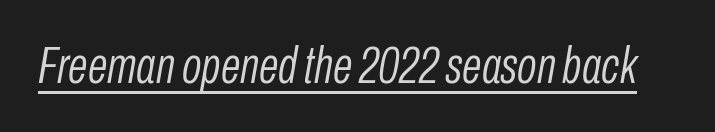
The typography opts for an oblique posture over an upright one. Looks like regular typesetting: each glyph gets only the width it needs. The weight would be labelled regular, book, light, or lighter still. Each line of the rendering has a horizontal stroke beneath the glyphs.
